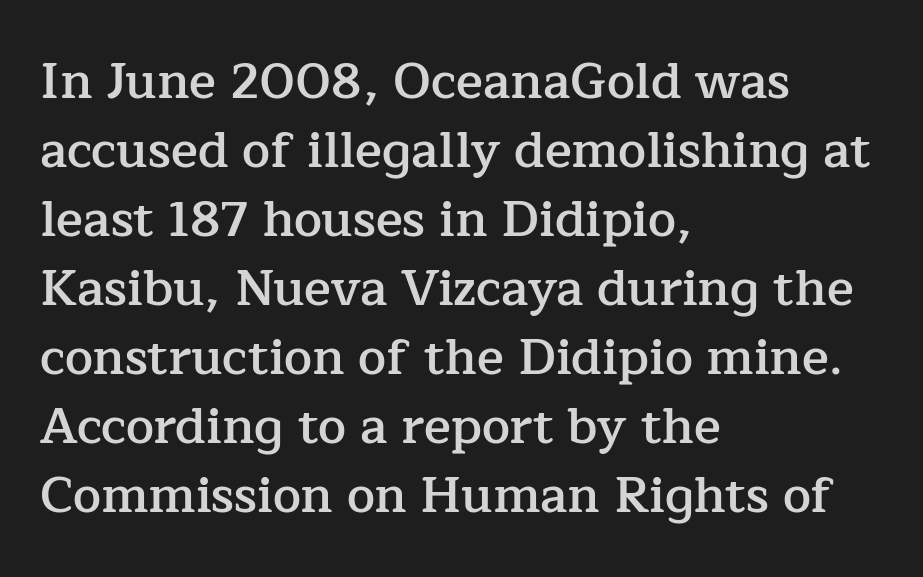
The image shows 50 px semibold serif type, upright; set left-aligned, normal line spacing (1.38x), normal letter spacing, not underlined; low stroke contrast and a medium x-height.
